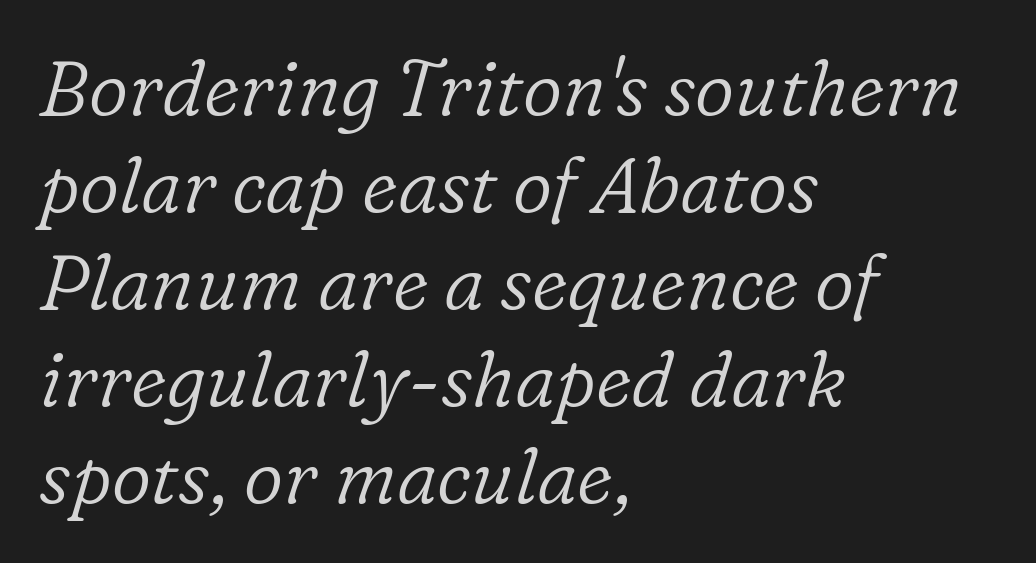
{"serif": "yes", "italic": "yes", "lean": "right", "slant_degrees": 16, "bold": "no", "weight": "light", "width": "normal", "stroke_contrast": "low", "x_height": "medium", "monospaced": "no", "underline": "no", "align": "left", "line_spacing": "normal", "line_spacing_ratio": 1.26, "letter_spacing": "normal", "letter_spacing_em": 0.0, "glyph_px": 77}
